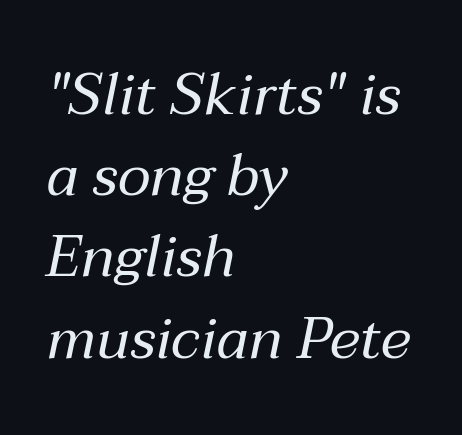
The image shows 58 px regular-weight type, italic (leaning right); set left-aligned, normal line spacing (1.4x), normal letter spacing, not underlined; medium stroke contrast and a medium x-height.
